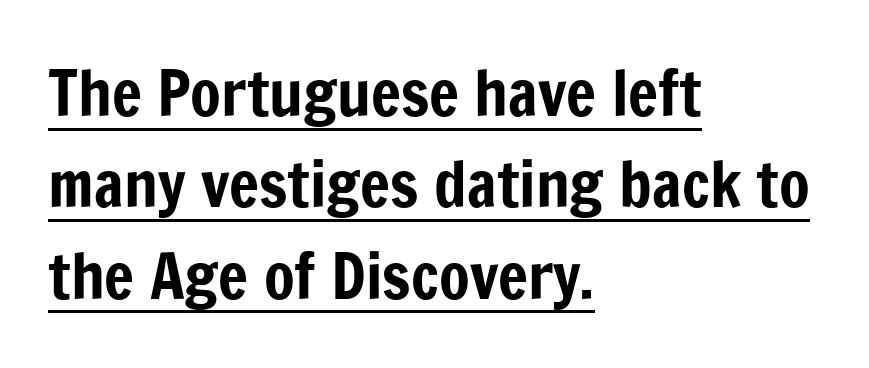
Q: Is the text italic (slanted)? A: No, it is upright.
Q: Is the typeface a serif or a sans-serif typeface? A: Sans-serif.
Q: Is the text underlined? A: Yes.
Q: How is the paragraph aligned? A: Left-aligned.
Q: Is the spacing between letters normal or unusually wide? A: Normal.
Q: Is the spacing between lines tight, normal or loose? A: Normal.
Q: Width (condensed, normal, or wide)? A: Condensed.
Q: Stroke contrast? A: Low.
Q: x-height? A: Medium.
Q: Monospaced? A: No.
